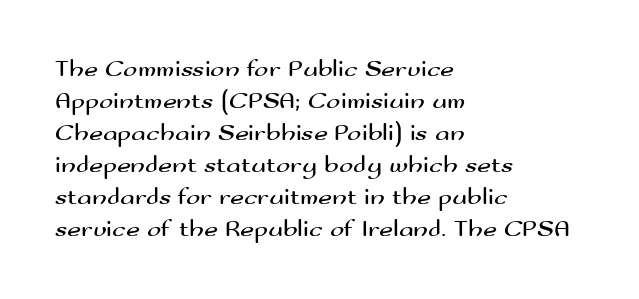
The image shows 24 px text type, upright; set left-aligned, normal line spacing (1.33x), normal letter spacing, not underlined.
